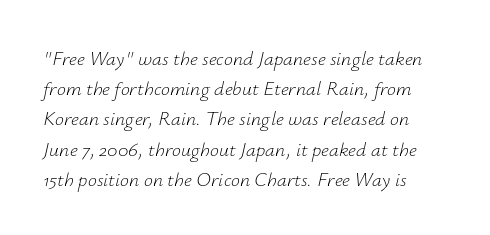
{"italic": "yes", "lean": "right", "slant_degrees": 12, "bold": "no", "underline": "no", "align": "left", "line_spacing": "normal", "line_spacing_ratio": 1.51, "letter_spacing": "normal", "letter_spacing_em": 0.0, "glyph_px": 20}
